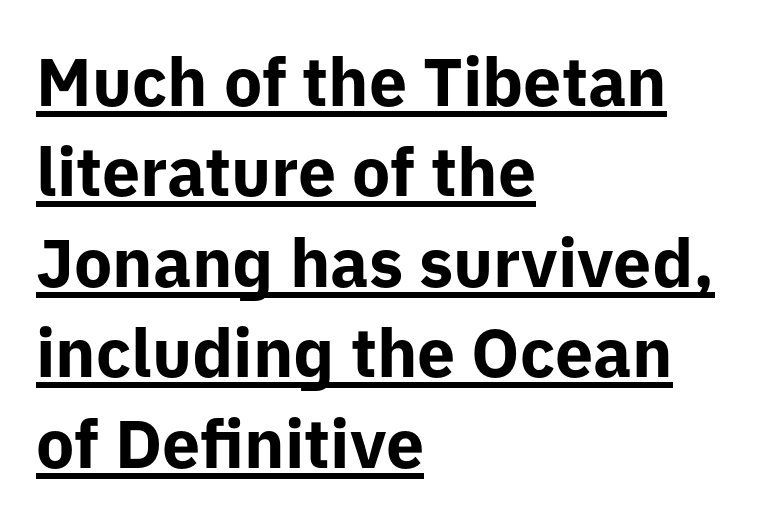
The image shows 68 px bold sans-serif type, upright; set left-aligned, normal line spacing (1.33x), normal letter spacing, underlined; low stroke contrast and a medium x-height.
